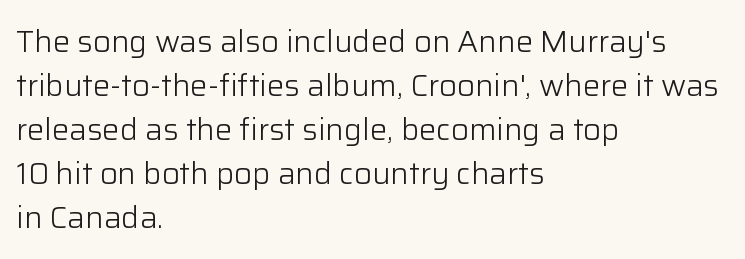
Q: Is the text bold? A: No.
Q: Is the text italic (slanted)? A: No, it is upright.
Q: Is the typeface a serif or a sans-serif typeface? A: Sans-serif.
Q: Is the text underlined? A: No.
Q: How is the paragraph aligned? A: Left-aligned.
Q: Is the spacing between letters normal or unusually wide? A: Normal.
Q: Is the spacing between lines tight, normal or loose? A: Normal.
Q: Width (condensed, normal, or wide)? A: Normal.
Q: Stroke contrast? A: Low.
Q: x-height? A: Medium.
Q: Monospaced? A: No.
